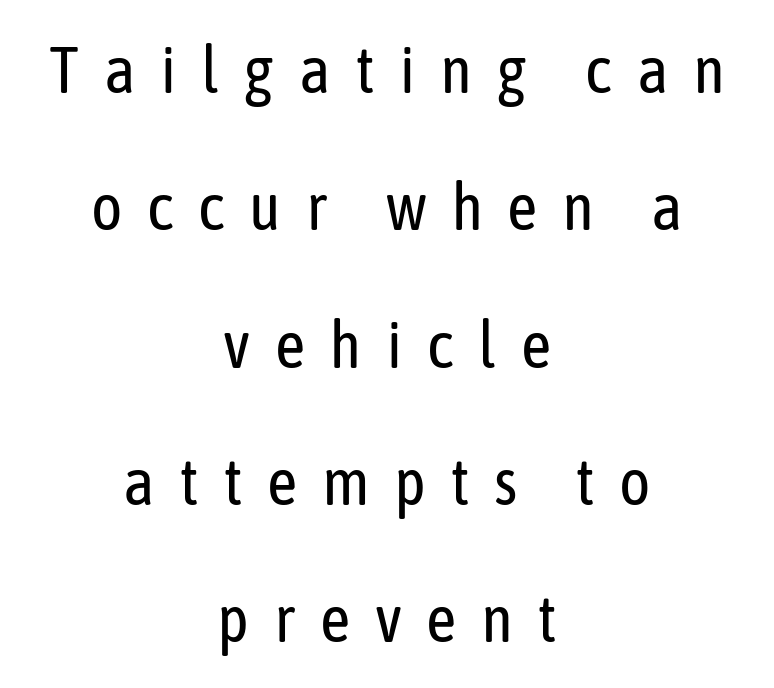
The baseline area is clear. Spacing verdict: proportional, widths tailored to each character. Nothing sits at the stroke ends, so this counts as sans-serif. The font is comparable to plain body text, perhaps lighter. Ascenders rise straight up at ninety degrees. Quick note: interline space is abundant.
